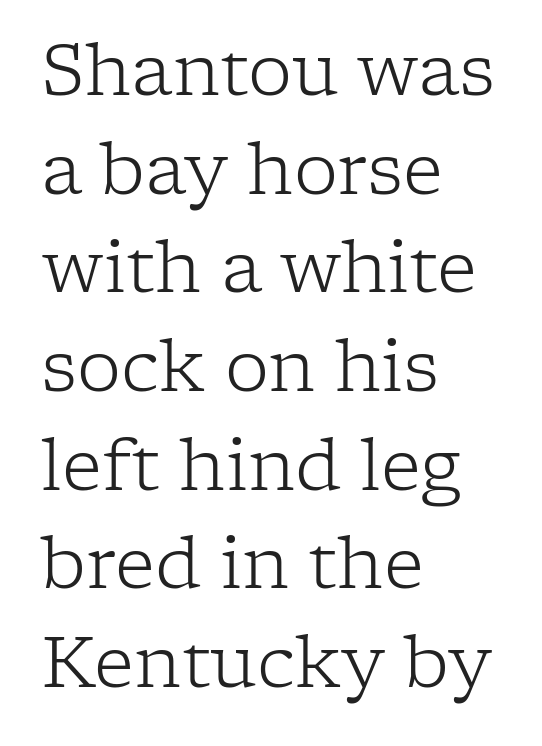
Q: Is the text bold? A: No.
Q: Is the text italic (slanted)? A: No, it is upright.
Q: Is the typeface a serif or a sans-serif typeface? A: Serif.
Q: Is the text underlined? A: No.
Q: How is the paragraph aligned? A: Left-aligned.
Q: Is the spacing between letters normal or unusually wide? A: Normal.
Q: Is the spacing between lines tight, normal or loose? A: Normal.
Q: Width (condensed, normal, or wide)? A: Normal.
Q: Stroke contrast? A: Low.
Q: x-height? A: Medium.
Q: Monospaced? A: No.
